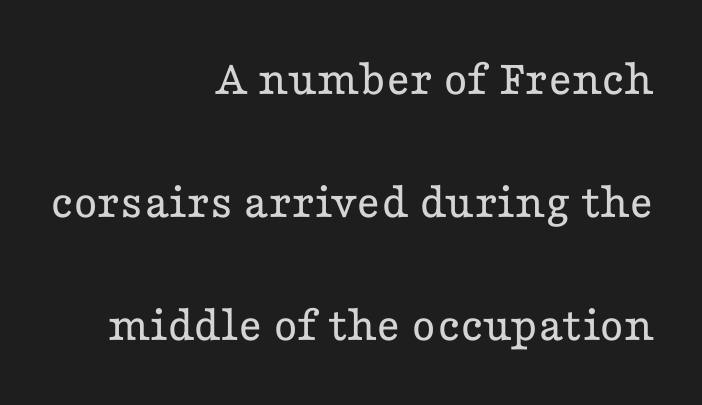
The image shows 51 px regular-weight, wide serif type, upright; set right-aligned, loose line spacing (2.41x), normal letter spacing, not underlined; low stroke contrast and a medium x-height.
